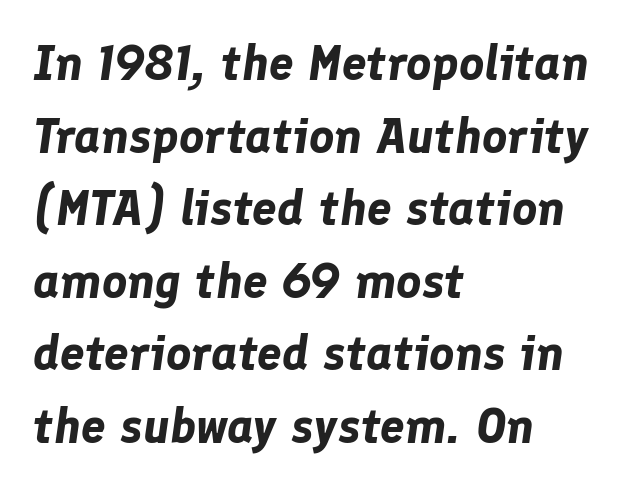
{"italic": "yes", "lean": "right", "slant_degrees": 8, "bold": "yes", "weight": "bold", "width": "normal", "stroke_contrast": "low", "x_height": "medium", "monospaced": "no", "underline": "no", "align": "left", "line_spacing": "normal", "line_spacing_ratio": 1.48, "letter_spacing": "normal", "letter_spacing_em": 0.0, "glyph_px": 49}
